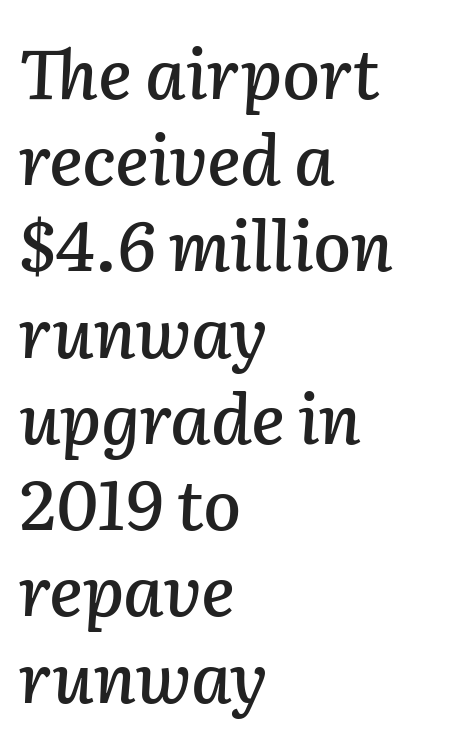
{"italic": "yes", "lean": "right", "slant_degrees": 2, "width": "normal", "stroke_contrast": "low", "x_height": "medium", "monospaced": "no", "underline": "no", "align": "left", "line_spacing": "normal", "line_spacing_ratio": 1.25, "letter_spacing": "normal", "letter_spacing_em": 0.0, "glyph_px": 69}
